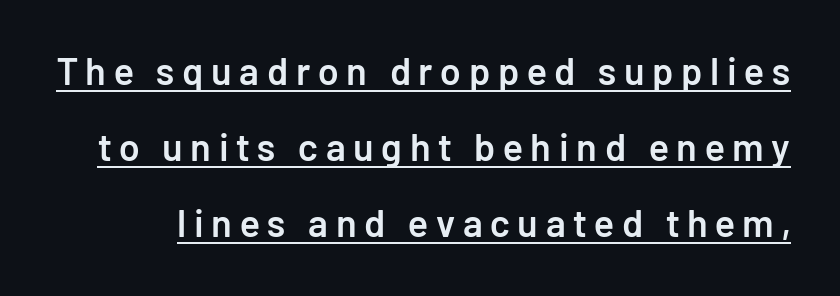
{"serif": "no", "italic": "no", "bold": "semi", "weight": "semibold", "width": "normal", "stroke_contrast": "low", "x_height": "medium", "monospaced": "no", "underline": "yes", "line_spacing": "loose", "line_spacing_ratio": 2.0, "letter_spacing": "wide", "letter_spacing_em": 0.2, "glyph_px": 38}
